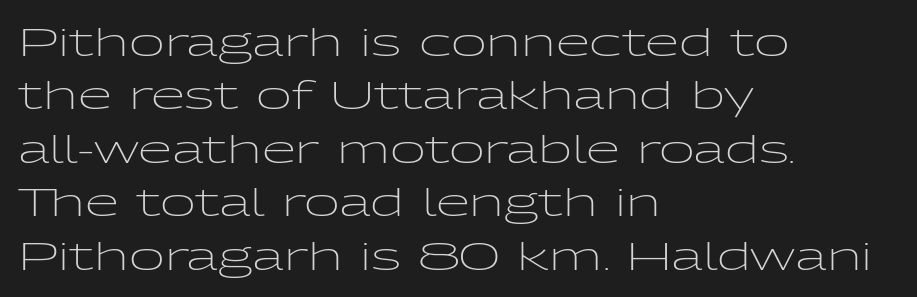
Words appear dense and cohesive because spacing is normal. The typeface chosen for these lines omits serifs. Interline gaps are of average width in this sample. Stroke thickness stays within the range of a standard reading face or lighter. These lines are rendered in a variable-pitch font.
